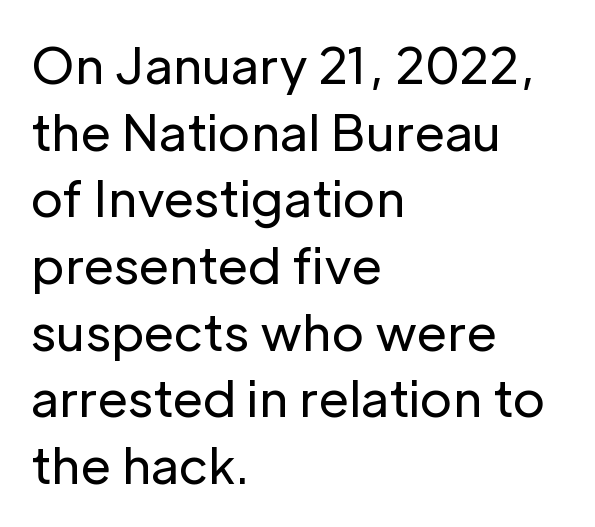
Q: Is the text bold? A: No.
Q: Is the text italic (slanted)? A: No, it is upright.
Q: Is the typeface a serif or a sans-serif typeface? A: Sans-serif.
Q: Is the text underlined? A: No.
Q: How is the paragraph aligned? A: Left-aligned.
Q: Is the spacing between letters normal or unusually wide? A: Normal.
Q: Is the spacing between lines tight, normal or loose? A: Normal.
Q: Width (condensed, normal, or wide)? A: Normal.
Q: Stroke contrast? A: Low.
Q: x-height? A: Medium.
Q: Monospaced? A: No.
